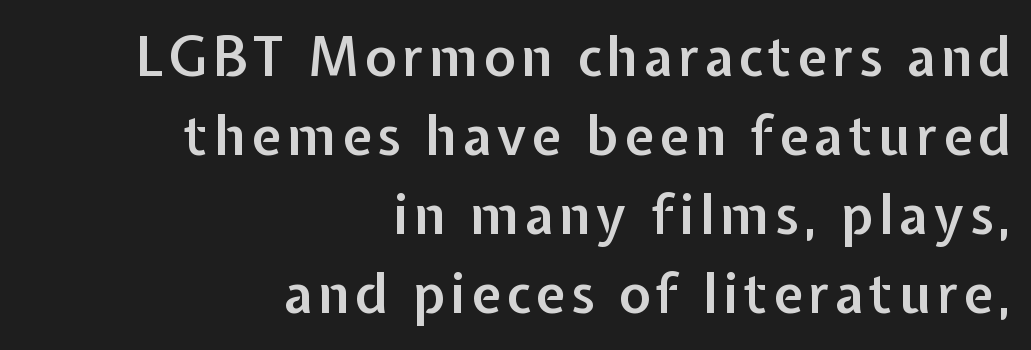
{"serif": "no", "italic": "no", "bold": "semi", "weight": "semibold", "width": "normal", "stroke_contrast": "low", "x_height": "medium", "monospaced": "no", "underline": "no", "align": "right", "line_spacing": "normal", "line_spacing_ratio": 1.46, "glyph_px": 54}
